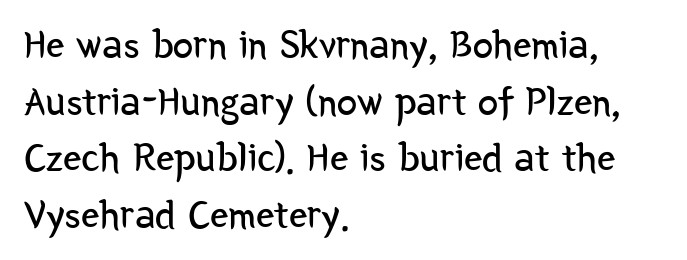
This rendering features lettering with no underline. Spacing between characters is what you'd get straight out of the box. In terms of posture, this sample is upright. The typesetter chose a ragged-right arrangement here. Letterform terminals end flat and unadorned throughout the passage.
